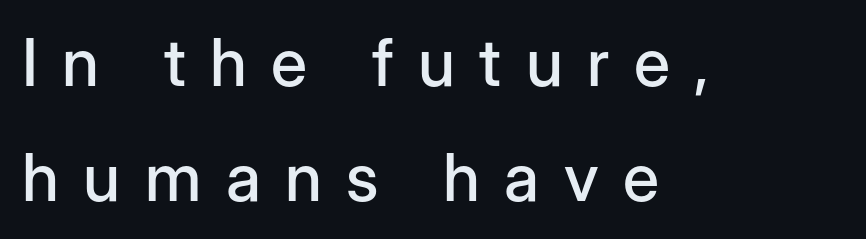
Serif or sans? Sans — the stroke terminals are bare. This sample has the flowing, uneven cadence of proportional lettering. Do the letters lean? They stand straight. Words appear elongated and porous because spacing is wide. This sample is left-justified, so line endings fall wherever the words run out. Quick note: underline off.
